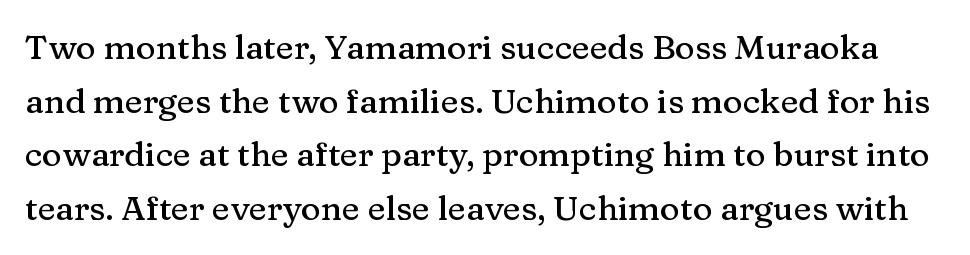
The image shows 34 px serif type, upright; set normal line spacing (1.58x), normal letter spacing, not underlined; medium stroke contrast and a medium x-height.
